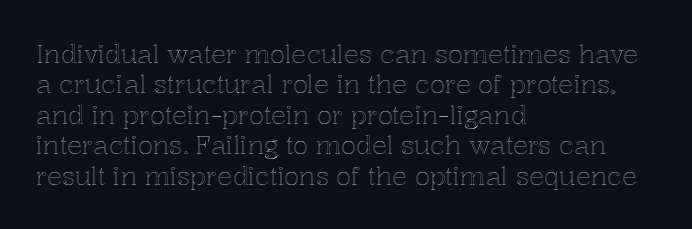
The image shows 25 px text type, upright; set left-aligned, line spacing 1.22x, normal letter spacing, not underlined.
